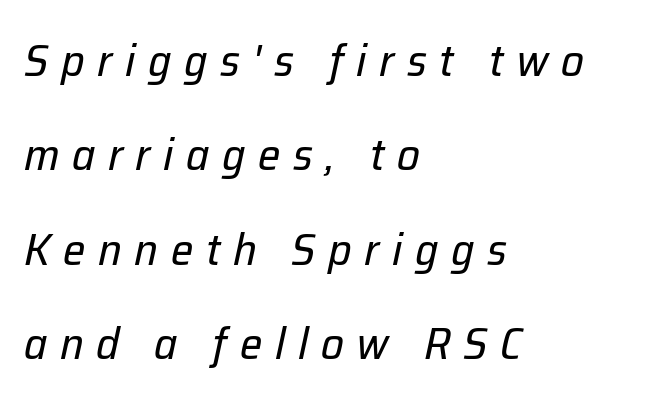
{"italic": "yes", "lean": "right", "slant_degrees": 12, "bold": "no", "weight": "regular", "width": "normal", "stroke_contrast": "low", "x_height": "medium", "monospaced": "no", "underline": "no", "align": "left", "line_spacing": "loose", "line_spacing_ratio": 2.1, "letter_spacing": "wide", "letter_spacing_em": 0.28, "glyph_px": 45}
